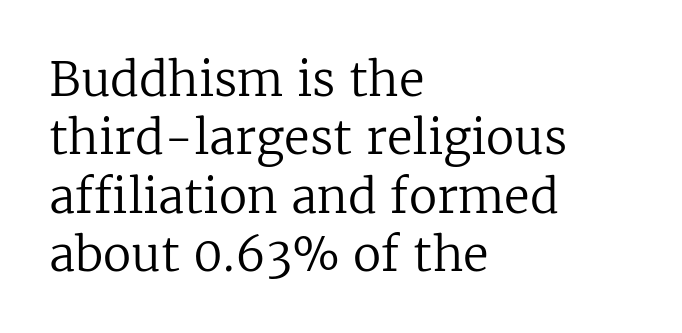
Q: Is the text bold? A: No.
Q: Is the text italic (slanted)? A: No, it is upright.
Q: Is the typeface a serif or a sans-serif typeface? A: Serif.
Q: Is the text underlined? A: No.
Q: How is the paragraph aligned? A: Left-aligned.
Q: Is the spacing between letters normal or unusually wide? A: Normal.
Q: Width (condensed, normal, or wide)? A: Normal.
Q: Stroke contrast? A: Low.
Q: x-height? A: Medium.
Q: Monospaced? A: No.
